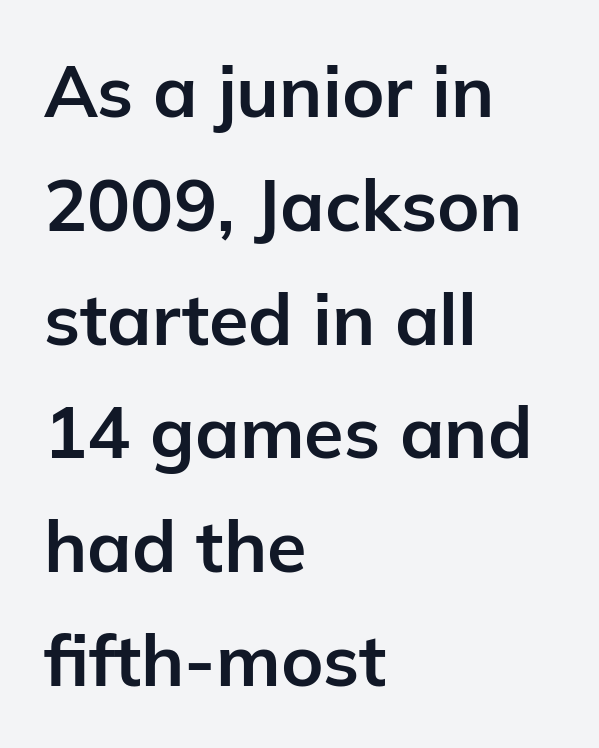
{"serif": "no", "italic": "no", "bold": "yes", "weight": "bold", "width": "normal", "stroke_contrast": "low", "x_height": "medium", "monospaced": "no", "underline": "no", "align": "left", "line_spacing": "normal", "line_spacing_ratio": 1.58, "letter_spacing": "normal", "letter_spacing_em": 0.0, "glyph_px": 72}
